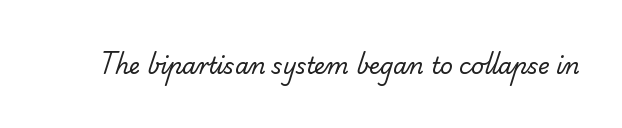
Students, note that the glyphs here touch the page at normal intervals. Any mark beneath the type? The region is blank. Is this a heavy cut? Hardly; it is regular or lighter.
